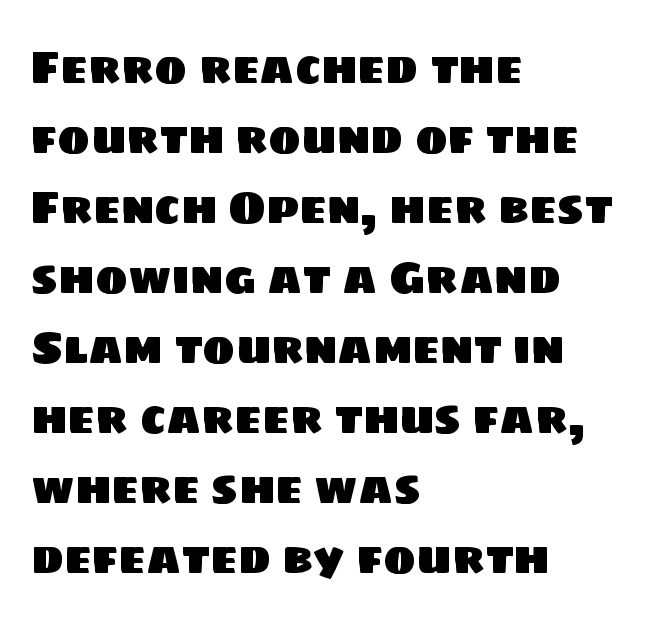
Quick note: interline space is typical. Nothing unusual about the tracking: characters are spaced as the font intends. Look at the bottom of the vertical strokes: they stop flat, with no serifs. The lines are quadded left. The letters advance in unequal steps, a hallmark of proportional type. Check under the words: just untouched page.
